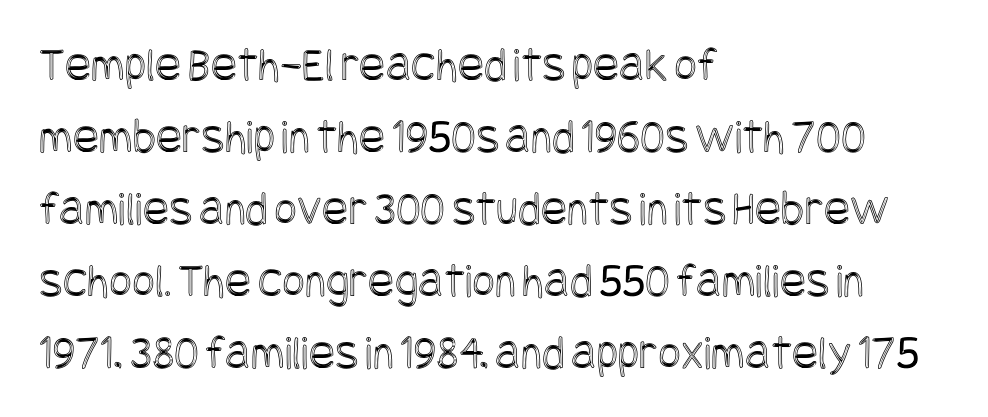
{"italic": "no", "width": "condensed", "x_height": "large", "underline": "no", "align": "left", "line_spacing": "normal", "line_spacing_ratio": 1.47, "letter_spacing": "normal", "letter_spacing_em": 0.0, "glyph_px": 49}
